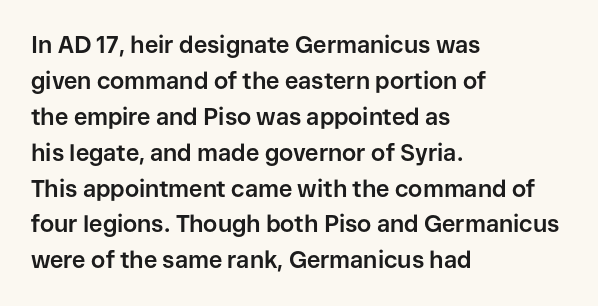
The image shows 23 px bold type, upright; set left-aligned, normal line spacing (1.56x), normal letter spacing, not underlined.
